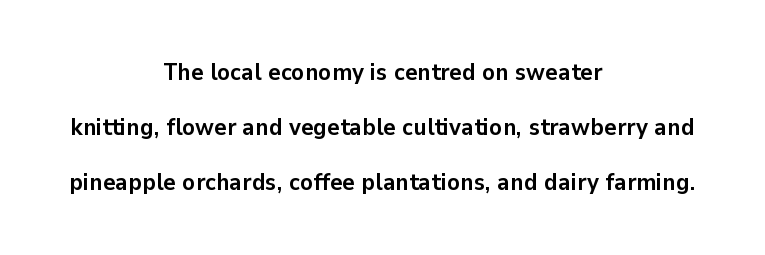
{"italic": "no", "bold": "yes", "underline": "no", "align": "center", "line_spacing": "loose", "line_spacing_ratio": 2.3, "letter_spacing": "normal", "letter_spacing_em": 0.0, "glyph_px": 24}
